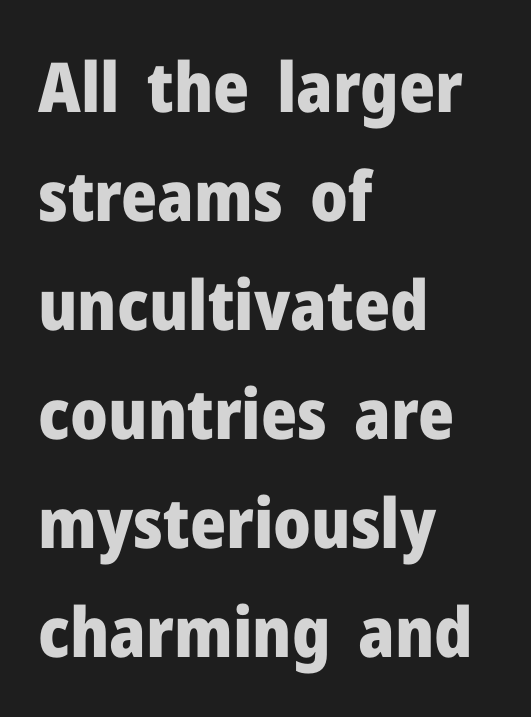
Q: Is the text bold? A: Yes.
Q: Is the text italic (slanted)? A: No, it is upright.
Q: Is the typeface a serif or a sans-serif typeface? A: Sans-serif.
Q: Is the text underlined? A: No.
Q: How is the paragraph aligned? A: Left-aligned.
Q: Is the spacing between letters normal or unusually wide? A: Normal.
Q: Is the spacing between lines tight, normal or loose? A: Normal.
Q: Width (condensed, normal, or wide)? A: Normal.
Q: Stroke contrast? A: Low.
Q: x-height? A: Medium.
Q: Monospaced? A: No.
